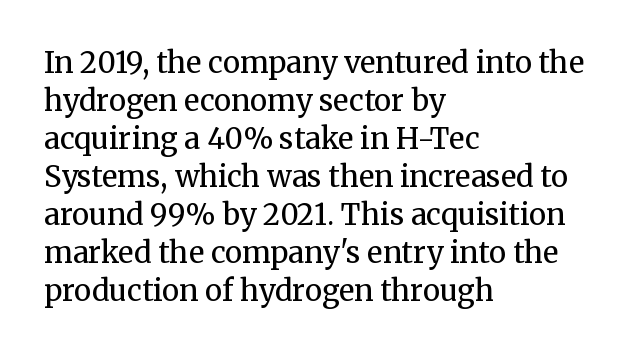
{"serif": "yes", "italic": "no", "bold": "no", "weight": "regular", "width": "normal", "stroke_contrast": "medium", "x_height": "medium", "monospaced": "no", "underline": "no", "align": "left", "line_spacing": "normal", "line_spacing_ratio": 1.31, "letter_spacing": "normal", "letter_spacing_em": 0.0, "glyph_px": 29}
